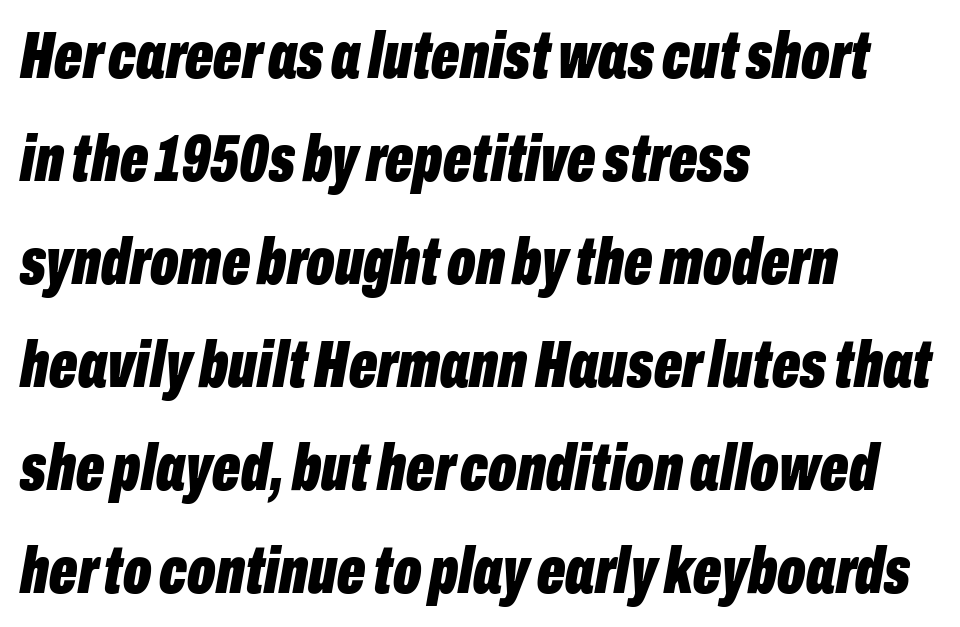
{"italic": "yes", "lean": "right", "slant_degrees": 10, "bold": "yes", "weight": "bold", "width": "condensed", "stroke_contrast": "low", "x_height": "medium", "monospaced": "no", "underline": "no", "align": "left", "line_spacing": "normal", "line_spacing_ratio": 1.56, "letter_spacing": "normal", "letter_spacing_em": 0.0, "glyph_px": 66}
